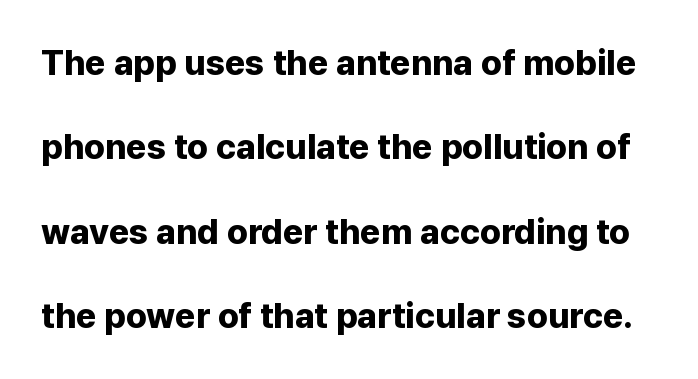
The image shows 35 px bold sans-serif type, upright; set loose line spacing (2.41x), normal letter spacing, not underlined; low stroke contrast and a medium x-height.
